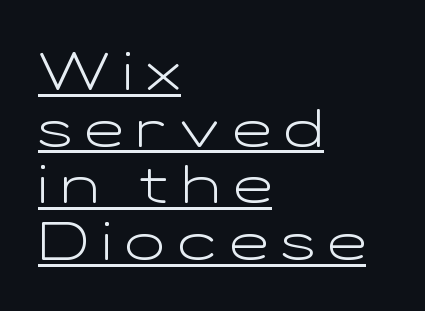
Each letter keeps its own natural width here, so spacing adapts to shape. The block of text is dense from top to bottom, with scant space between rows. Typographically, this falls in the sans-serif category. All the whitespace from short lines collects on the right. In terms of posture, this sample is upright. Bold? No — there's no thickening of the strokes.
